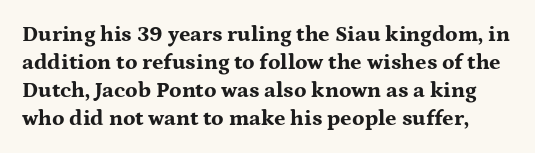
The font is running at its bold setting. Characters remain perfectly vertical along every line. Baseline-to-baseline distance is the conventional proportion of letter height. Nobody drew a line under any word here. What stands out about the letter spacing? Nothing — it is the standard amount.
